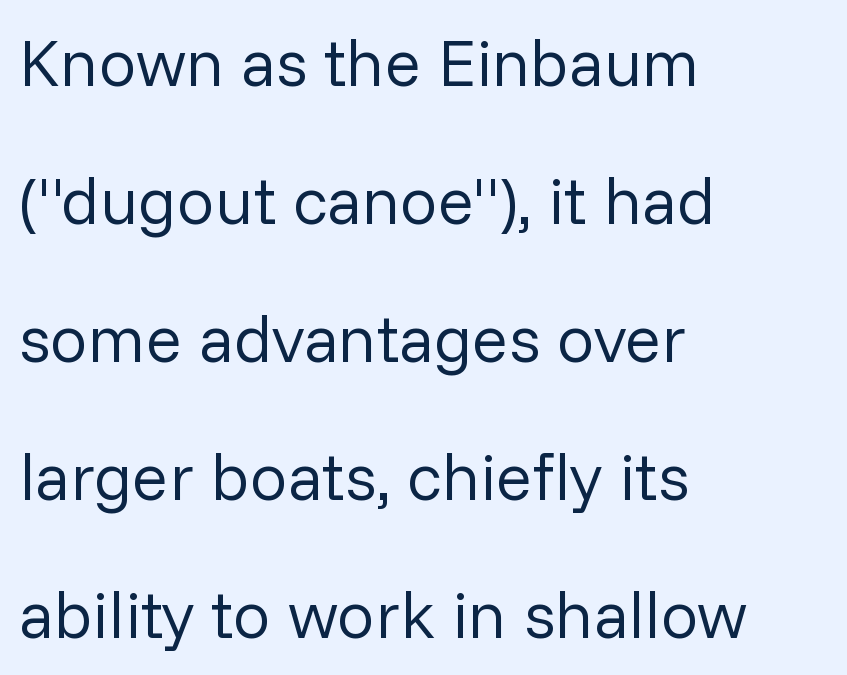
The image shows 67 px regular-weight sans-serif type, upright; set left-aligned, loose line spacing (2.06x), normal letter spacing, not underlined; low stroke contrast and a medium x-height.
